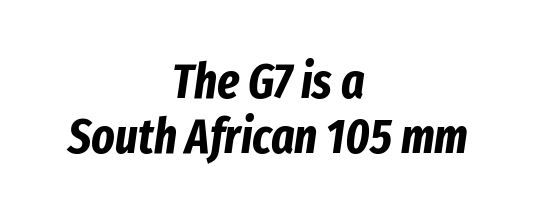
This sample has the flowing, uneven cadence of proportional lettering. Descender tails drop into unmarked territory. Observe the lean: these are italic letterforms. Short note: letters normally spaced. The typesetting leans heavy: a genuine bold.
